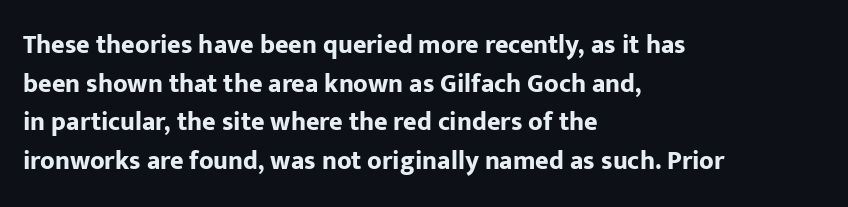
Q: Is the text bold? A: Yes.
Q: Is the text italic (slanted)? A: No, it is upright.
Q: Is the text underlined? A: No.
Q: How is the paragraph aligned? A: Left-aligned.
Q: Is the spacing between letters normal or unusually wide? A: Normal.
Q: Is the spacing between lines tight, normal or loose? A: Normal.
